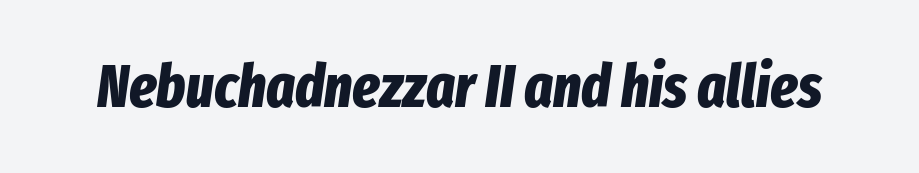
{"italic": "yes", "lean": "right", "slant_degrees": 8, "bold": "yes", "weight": "bold", "width": "condensed", "stroke_contrast": "low", "x_height": "medium", "monospaced": "no", "underline": "no", "letter_spacing": "normal", "letter_spacing_em": 0.0, "glyph_px": 60}
